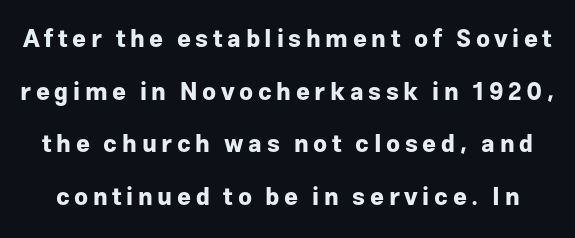
Q: Is the text bold? A: Yes.
Q: Is the text italic (slanted)? A: No, it is upright.
Q: Is the text underlined? A: No.
Q: Is the spacing between lines tight, normal or loose? A: Loose.
